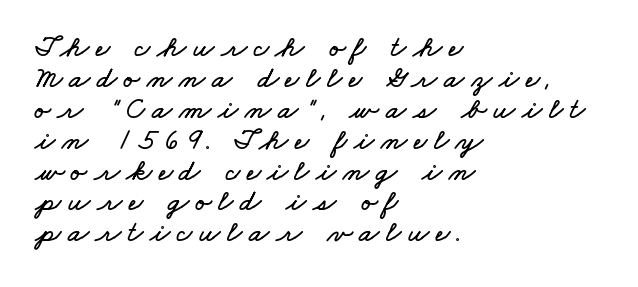
Horizontal bands of white between lines are thin slivers. Spacing verdict: proportional, widths tailored to each character. Spacing between characters has been opened up far beyond the box default. The paragraph has a hard left edge and a soft right edge.
